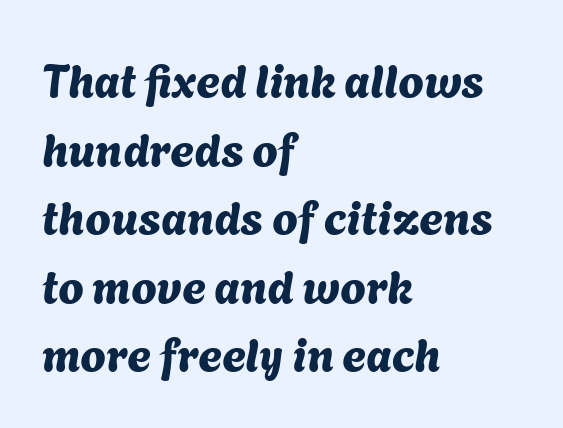
Is this a fixed-width face? No — the glyphs have proportional, varying widths. Stroke terminals: plain, sans-serif. Regarding leading, the lines here are spaced in the standard way. The string is rendered with underlining switched off. Inter-character spacing is left at the font's built-in metrics. Compared with a centered layout, this one pins lines to the left instead.
